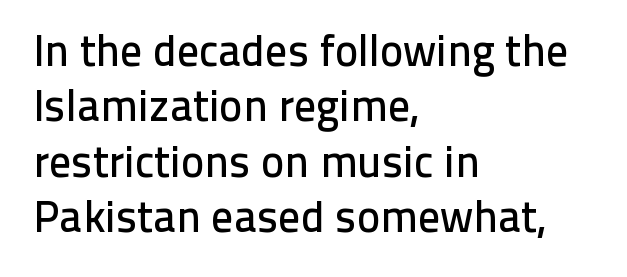
If you drew a line through each stem, it would be perfectly vertical. You can tell from the bare stems that sans-serif type was used. The rendering uses natural spacing where letterforms have individual widths. Caption: standard tracking, unaltered. Short and long lines alike share a common starting point at left. Quick note: underline off.
